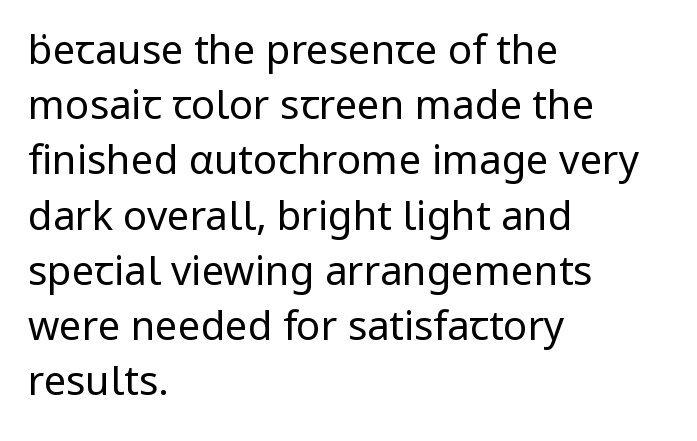
The image shows 40 px regular-weight sans-serif type, upright; set left-aligned, normal line spacing (1.38x), normal letter spacing, not underlined; low stroke contrast and a medium x-height.
